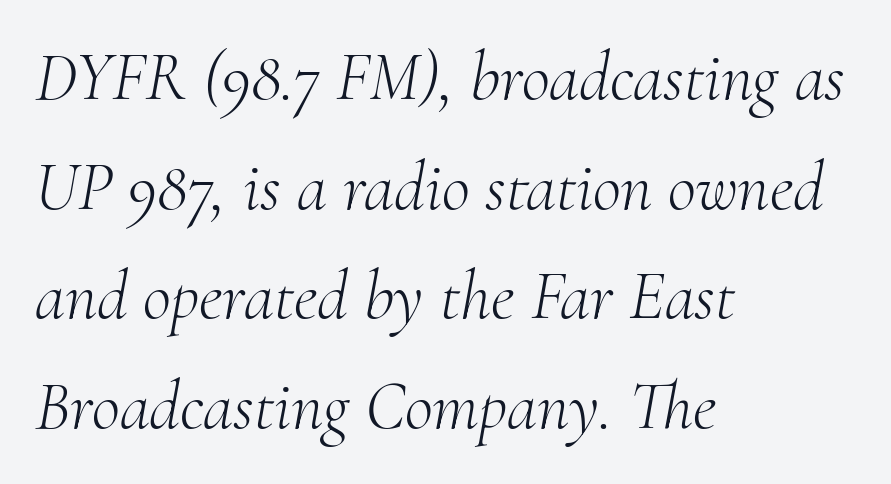
{"serif": "yes", "italic": "yes", "lean": "right", "slant_degrees": 10, "bold": "no", "weight": "light", "width": "normal", "stroke_contrast": "medium", "x_height": "small", "monospaced": "no", "underline": "no", "align": "left", "line_spacing": "normal", "line_spacing_ratio": 1.59, "letter_spacing": "normal", "letter_spacing_em": 0.0, "glyph_px": 69}
